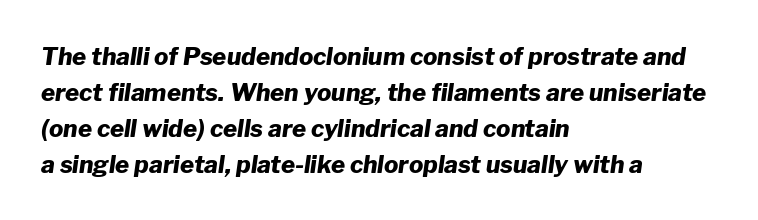
The image shows 24 px bold type, italic (leaning right); set left-aligned, normal line spacing (1.5x), normal letter spacing, not underlined.
